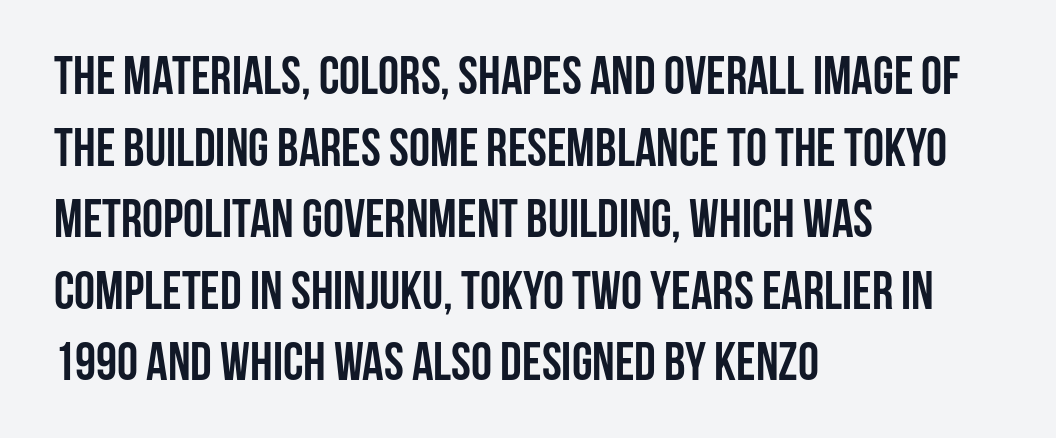
Q: Is the text bold? A: Yes.
Q: Is the text italic (slanted)? A: No, it is upright.
Q: Is the typeface a serif or a sans-serif typeface? A: Sans-serif.
Q: Is the text underlined? A: No.
Q: How is the paragraph aligned? A: Left-aligned.
Q: Is the spacing between letters normal or unusually wide? A: Normal.
Q: Is the spacing between lines tight, normal or loose? A: Normal.
Q: Width (condensed, normal, or wide)? A: Condensed.
Q: Stroke contrast? A: Low.
Q: x-height? A: Large.
Q: Monospaced? A: No.
